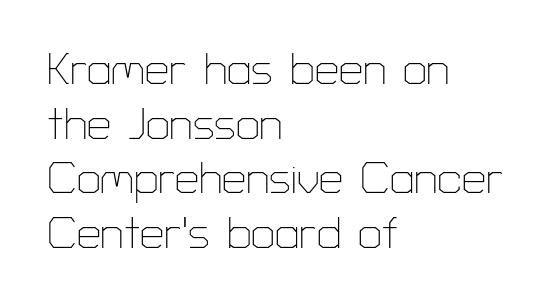
The passage shown is typed in a proportional face where columns would drift. The space beneath each line is pristine and unruled. The gaps between neighbouring characters are ordinary and unremarkable. Stroke mass is kept to a normal reading level or below. One-word summary of the alignment: left.
